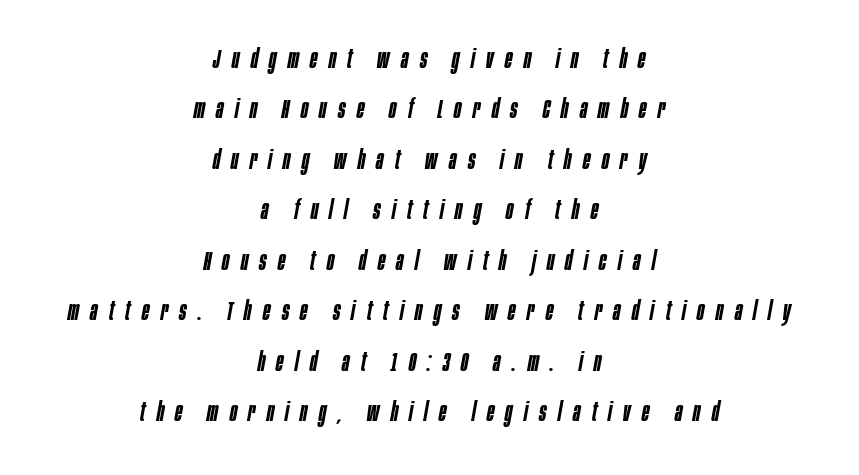
The image shows 27 px text type, italic (leaning right); set centered, line spacing 1.87x, unusually wide letter spacing (+0.42 em), not underlined.
